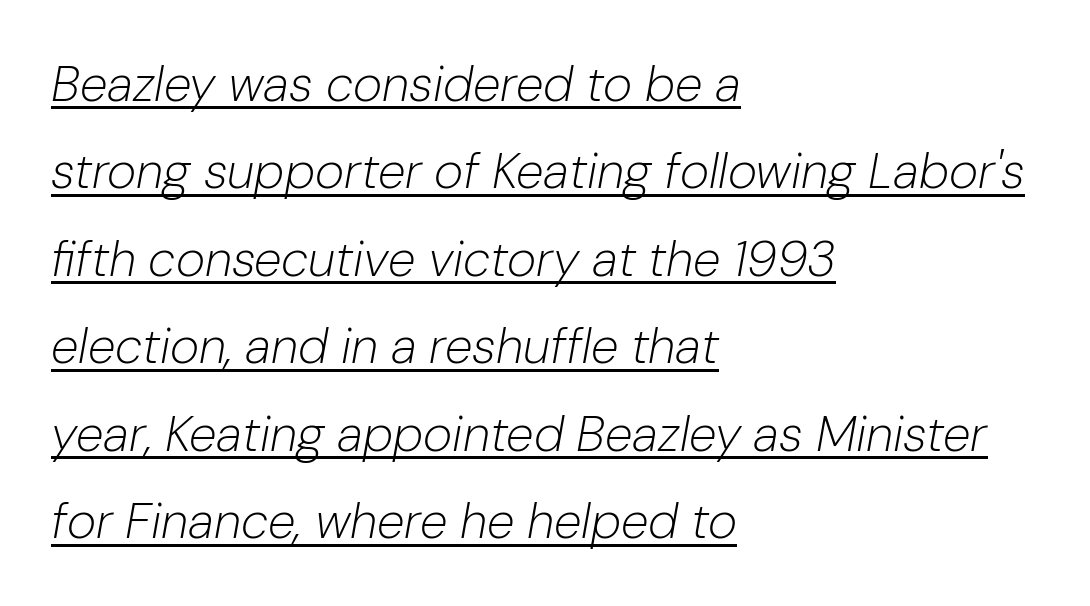
Q: Is the text bold? A: No.
Q: Is the text italic (slanted)? A: Yes, it leans right by about 10 degrees.
Q: Is the text underlined? A: Yes.
Q: How is the paragraph aligned? A: Left-aligned.
Q: Is the spacing between letters normal or unusually wide? A: Normal.
Q: Width (condensed, normal, or wide)? A: Normal.
Q: Stroke contrast? A: Low.
Q: x-height? A: Medium.
Q: Monospaced? A: No.
